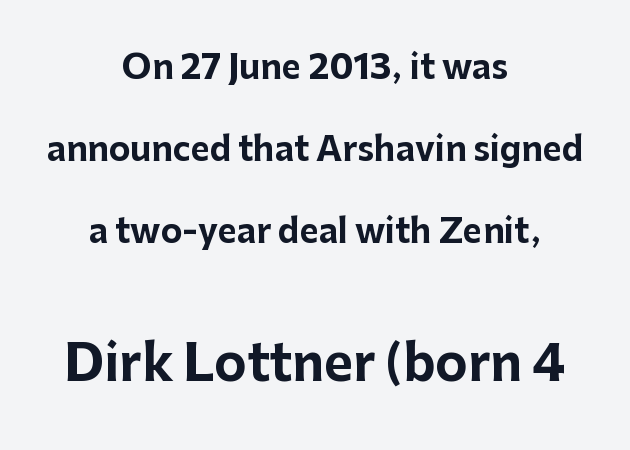
The image shows 49 px bold sans-serif type, upright; set centered, loose line spacing (2.48x), normal letter spacing, not underlined; the second (bottom) block is 1.48x larger; low stroke contrast and a medium x-height.
